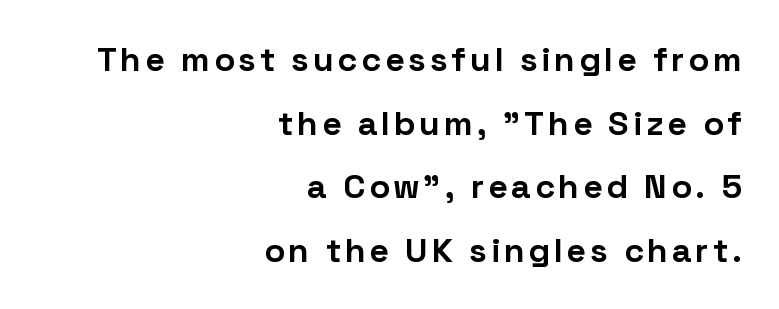
The area under the type is left untouched. Each letter keeps its own natural width here, so spacing adapts to shape. I'd describe the lettering as bold — thick and assertive. The type sits square on the baseline with zero lean. The typesetter chose a ragged-left arrangement here. Examine the stroke ends and you'll find no serifs.
